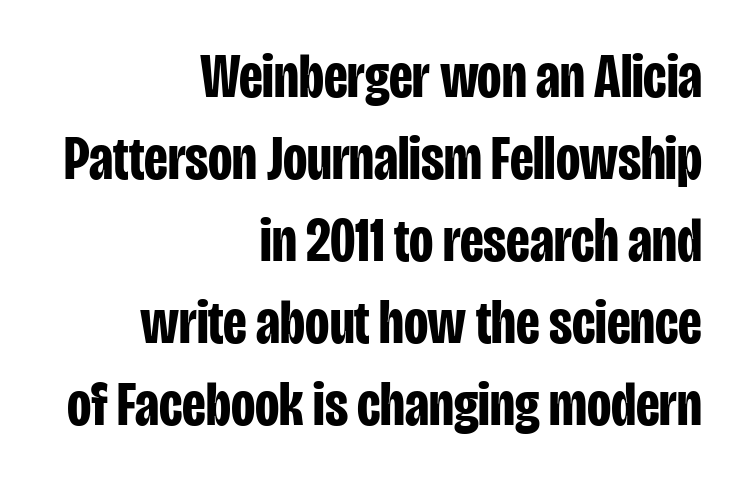
A typesetter would call this leading conventional body-copy spacing. Lines of text with bare space underneath. Thick stems and heavy bowls — unmistakably bold. Caption: standard tracking, unaltered. Vertical strokes here are truly vertical.
